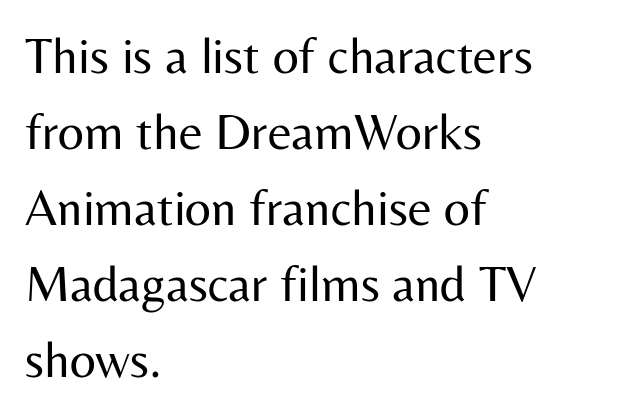
The setting favours the left margin, as ordinary paragraphs usually do. The words here are not underlined. The type family on display is of the sans-serif kind. Spacing verdict: proportional, widths tailored to each character. Italic: no, the glyphs are upright roman.
